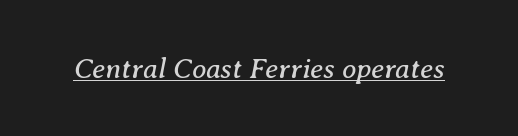
This is not heavy type; no bold has been used. Nothing unusual about the tracking: characters are spaced as the font intends. Here the designer chose a conventional face with non-uniform glyph widths. Somebody hit Ctrl+U on this one — the words are underlined.
